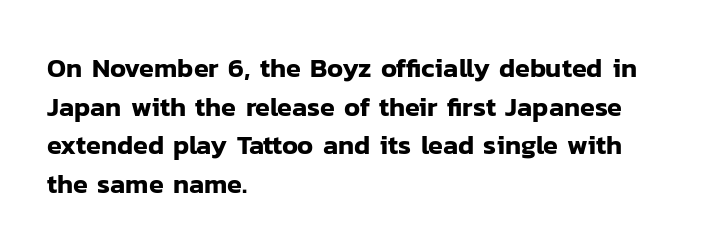
Q: Is the text italic (slanted)? A: No, it is upright.
Q: Is the text underlined? A: No.
Q: How is the paragraph aligned? A: Left-aligned.
Q: Is the spacing between letters normal or unusually wide? A: Normal.
Q: Is the spacing between lines tight, normal or loose? A: Normal.
